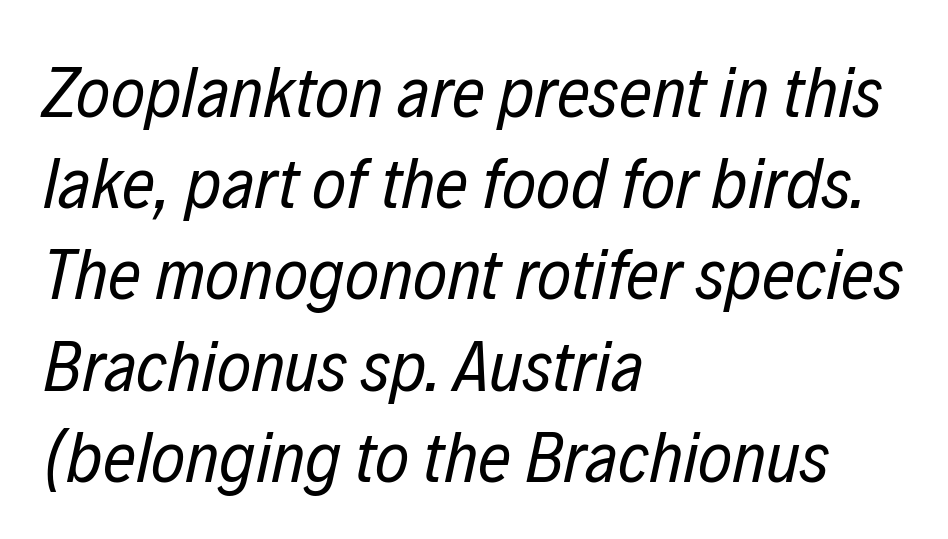
Compared with ordinary roman type, these characters are visibly tilted. Nobody touched the tracking dial on this one. No chunkiness to these letters — they're not bold. Has an underline been added? It has not. Each letter keeps its own natural width here, so spacing adapts to shape.
